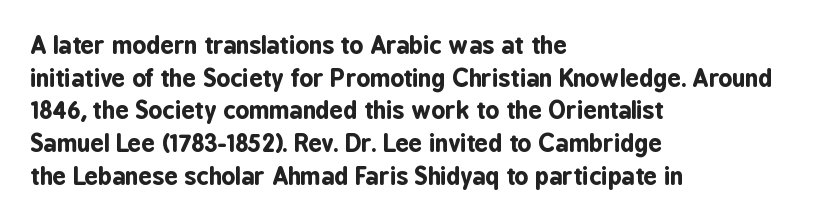
Q: Is the text bold? A: Yes.
Q: Is the text italic (slanted)? A: No, it is upright.
Q: Is the text underlined? A: No.
Q: How is the paragraph aligned? A: Left-aligned.
Q: Is the spacing between letters normal or unusually wide? A: Normal.
Q: Is the spacing between lines tight, normal or loose? A: Normal.
